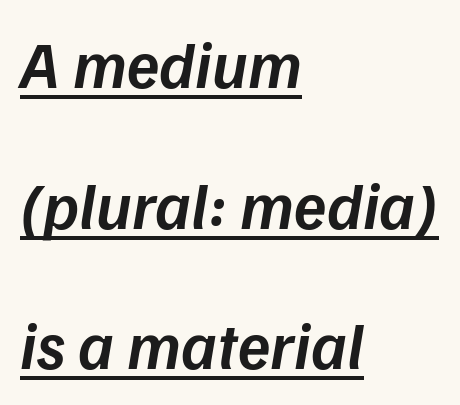
The space between consecutive lines is lavish. Underline: present. Words appear dense and cohesive because spacing is normal. This sample uses an oblique cut, with every glyph tilted off the vertical.
